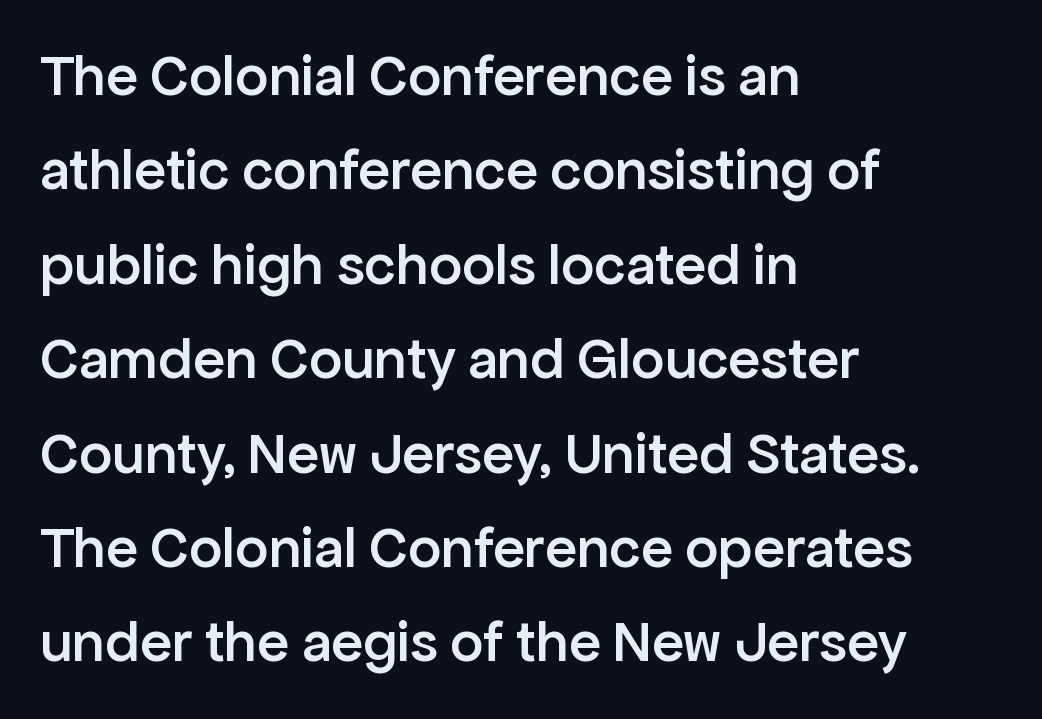
This is the regular roman posture of the typeface. Looks like regular typesetting: each glyph gets only the width it needs. Does the weight exceed regular? Yes, but only to semibold. Bare-footed words on every line.
